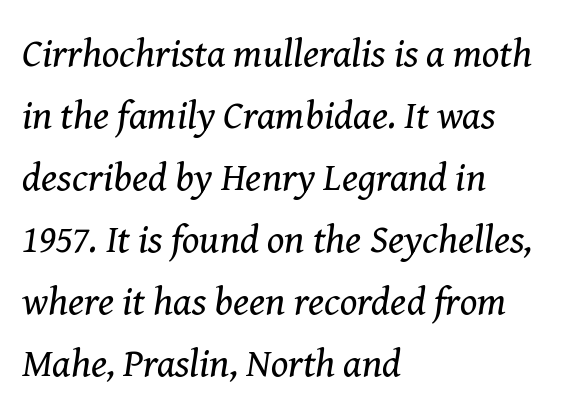
Q: Is the text bold? A: No.
Q: Is the text italic (slanted)? A: Yes, it leans right by about 8 degrees.
Q: Is the typeface a serif or a sans-serif typeface? A: Serif.
Q: Is the text underlined? A: No.
Q: How is the paragraph aligned? A: Left-aligned.
Q: Is the spacing between letters normal or unusually wide? A: Normal.
Q: Is the spacing between lines tight, normal or loose? A: Normal.
Q: Width (condensed, normal, or wide)? A: Normal.
Q: Stroke contrast? A: Medium.
Q: x-height? A: Medium.
Q: Monospaced? A: No.
